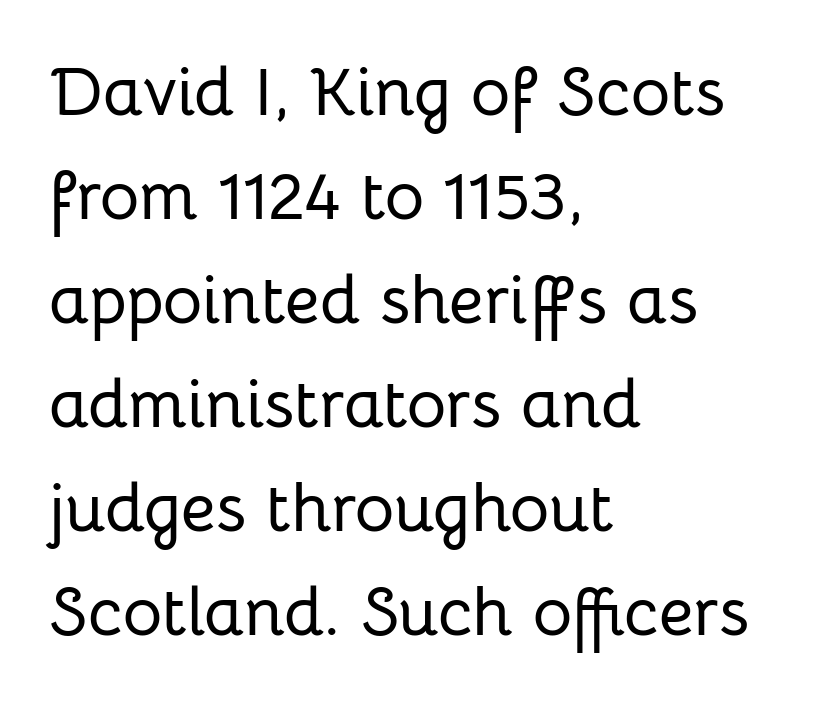
Is this a fixed-width face? No — the glyphs have proportional, varying widths. The lines sit at an ordinary, default distance from one another. The text block is weighted toward the left margin, trailing off unevenly rightward. Quick note: underline off. In terms of letterform style, serifs are entirely absent. This is the regular roman posture of the typeface.
